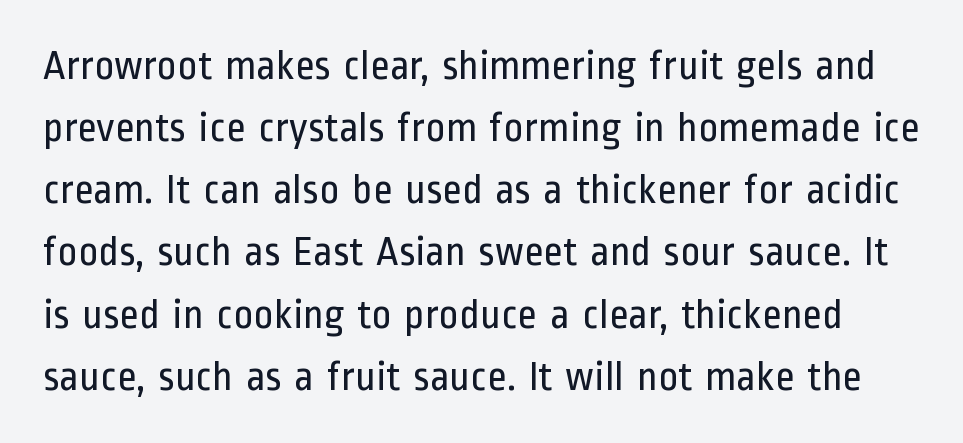
You can tell from the bare stems that sans-serif type was used. Is there any slant? The stems are plumb. Rows of type keep a routine distance in the vertical direction. Ink coverage per letter is moderate at most. The passage shown has conventional tracking throughout.
